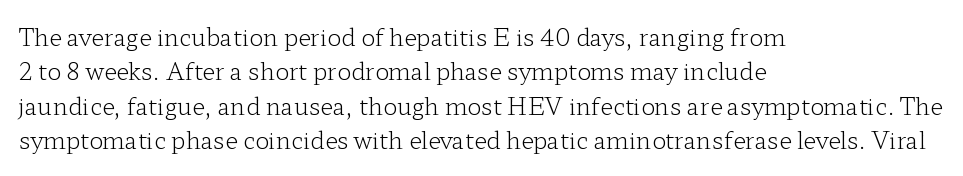
The image shows 23 px text type, upright; set left-aligned, normal line spacing (1.5x), normal letter spacing, not underlined.
